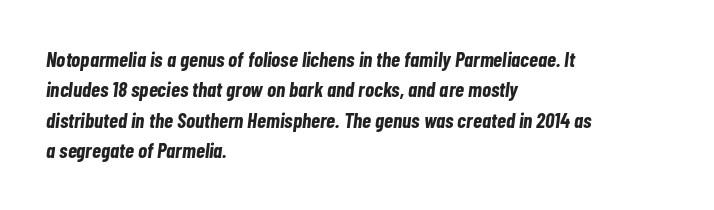
The image shows 21 px bold type, italic (leaning right); set left-aligned, normal line spacing (1.45x), normal letter spacing, not underlined.
